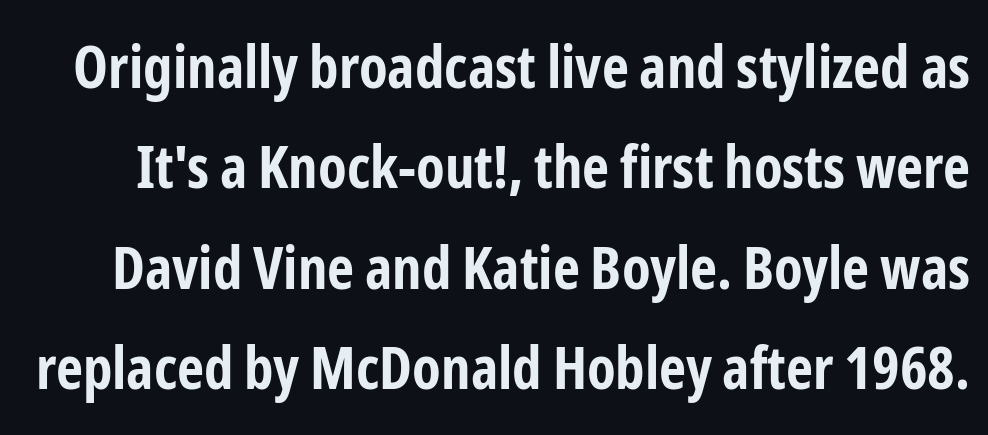
Upright lettering throughout. Chunky letters — that's bold for sure. Nothing unusual about the tracking: characters are spaced as the font intends. The characters display no serif detailing; their extremities are plain. Do the characters align in a grid? No, the font is proportional. Rows of type keep a routine distance in the vertical direction.
